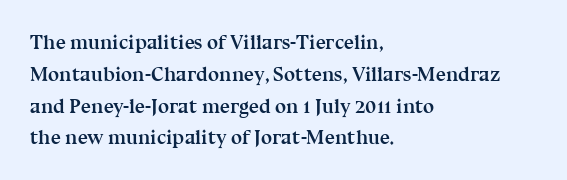
Q: Is the text bold? A: Yes.
Q: Is the text italic (slanted)? A: No, it is upright.
Q: Is the text underlined? A: No.
Q: How is the paragraph aligned? A: Left-aligned.
Q: Is the spacing between letters normal or unusually wide? A: Normal.
Q: Is the spacing between lines tight, normal or loose? A: Normal.
